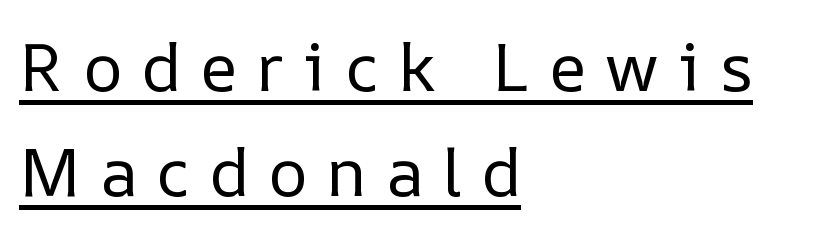
The image shows 67 px regular-weight type, upright; set left-aligned, normal line spacing (1.57x), unusually wide letter spacing (+0.29 em), underlined; low stroke contrast and a medium x-height.
